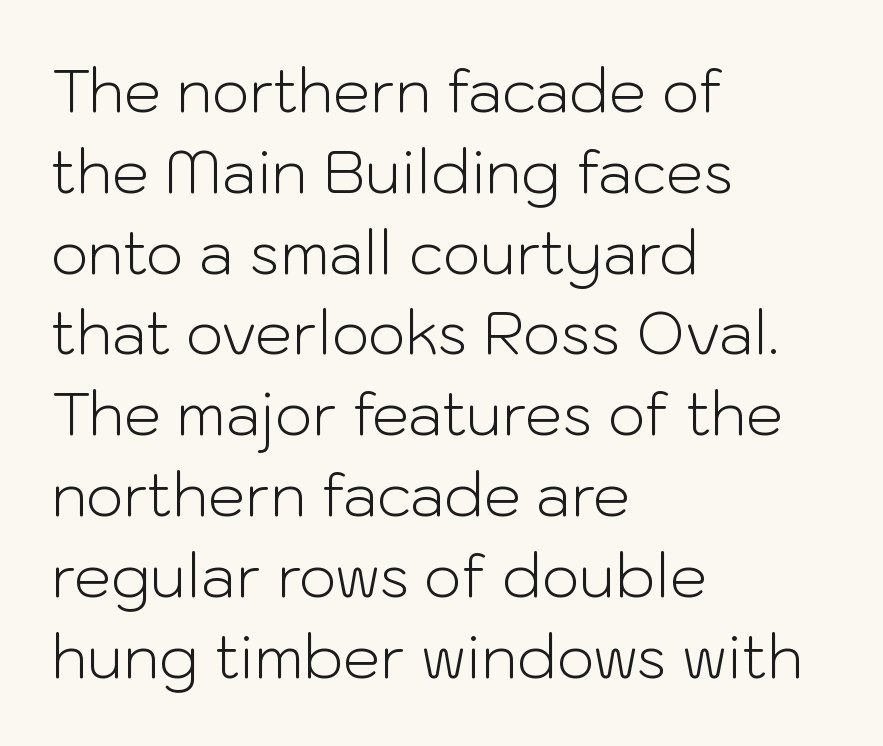
The image shows 59 px light sans-serif type, upright; set left-aligned, normal line spacing (1.37x), normal letter spacing, not underlined; low stroke contrast and a medium x-height.
